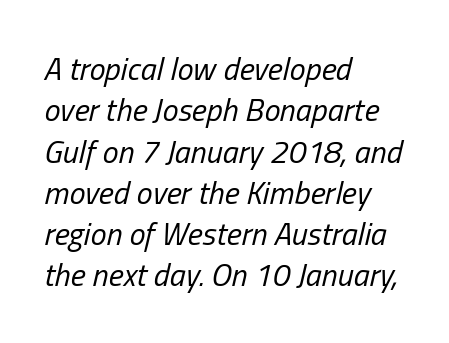
The image shows 32 px regular-weight, condensed type, italic (leaning right); set left-aligned, normal line spacing (1.29x), normal letter spacing, not underlined; low stroke contrast and a medium x-height.
